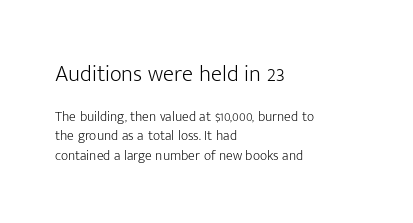
{"italic": "no", "bold": "no", "underline": "no", "align": "left", "line_spacing": "normal", "line_spacing_ratio": 1.38, "letter_spacing": "normal", "letter_spacing_em": 0.0, "larger_block": "first", "size_ratio": 1.64, "glyph_px": 23}
